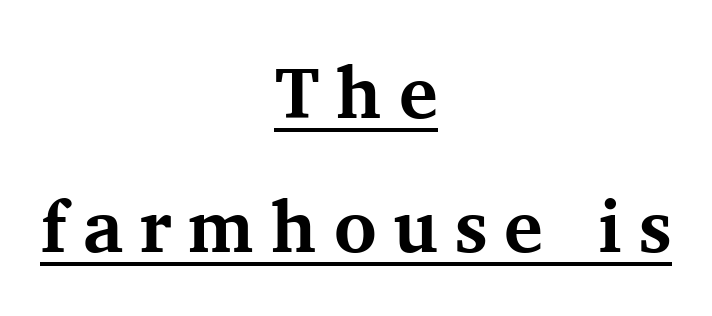
Q: Is the text bold? A: Yes.
Q: Is the text italic (slanted)? A: No, it is upright.
Q: Is the typeface a serif or a sans-serif typeface? A: Serif.
Q: Is the text underlined? A: Yes.
Q: How is the paragraph aligned? A: Centered.
Q: Is the spacing between letters normal or unusually wide? A: Unusually wide.
Q: Width (condensed, normal, or wide)? A: Normal.
Q: Stroke contrast? A: Medium.
Q: x-height? A: Medium.
Q: Monospaced? A: No.
